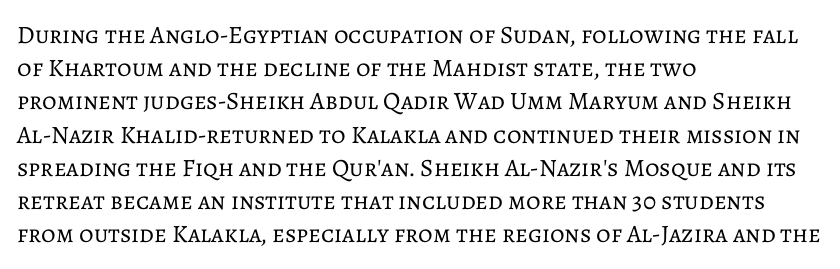
Q: Is the text bold? A: No.
Q: Is the text italic (slanted)? A: No, it is upright.
Q: Is the text underlined? A: No.
Q: How is the paragraph aligned? A: Left-aligned.
Q: Is the spacing between letters normal or unusually wide? A: Normal.
Q: Is the spacing between lines tight, normal or loose? A: Normal.
